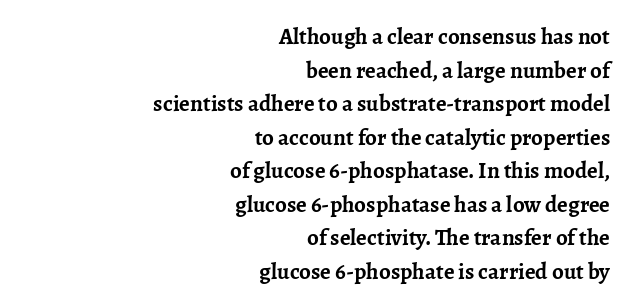
{"italic": "no", "bold": "yes", "underline": "no", "align": "right", "line_spacing": "normal", "line_spacing_ratio": 1.46, "letter_spacing": "normal", "letter_spacing_em": 0.0, "glyph_px": 23}
